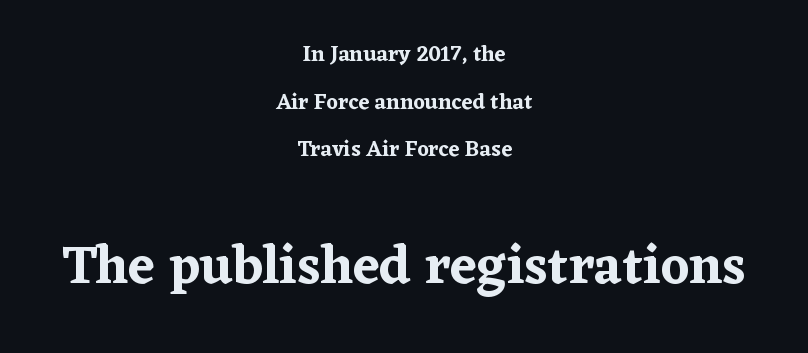
Q: Is the text italic (slanted)? A: No, it is upright.
Q: Is the typeface a serif or a sans-serif typeface? A: Serif.
Q: Is the text underlined? A: No.
Q: How is the paragraph aligned? A: Centered.
Q: Is the spacing between letters normal or unusually wide? A: Normal.
Q: Is the spacing between lines tight, normal or loose? A: Loose.
Q: Which block of text is set in a larger size, the first (top) or the second (bottom)? A: The second (bottom) one.
Q: Width (condensed, normal, or wide)? A: Normal.
Q: Stroke contrast? A: Low.
Q: x-height? A: Medium.
Q: Monospaced? A: No.
